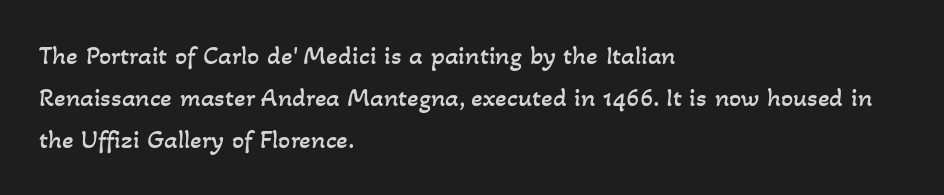
The image shows 27 px text type; set left-aligned, normal line spacing (1.55x), normal letter spacing, not underlined.
